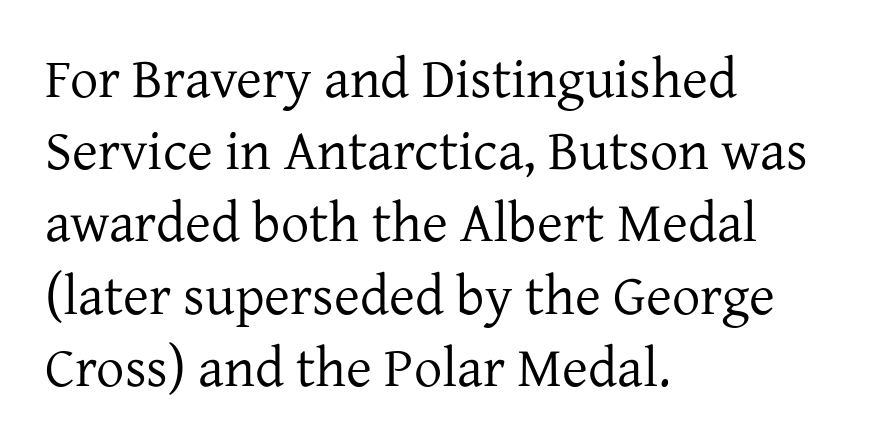
A bare baseline throughout the passage. The line texture is even and compact thanks to regular tracking. This is serif lettering, the kind often seen in printed books. Baseline-to-baseline distance is the conventional proportion of letter height.
